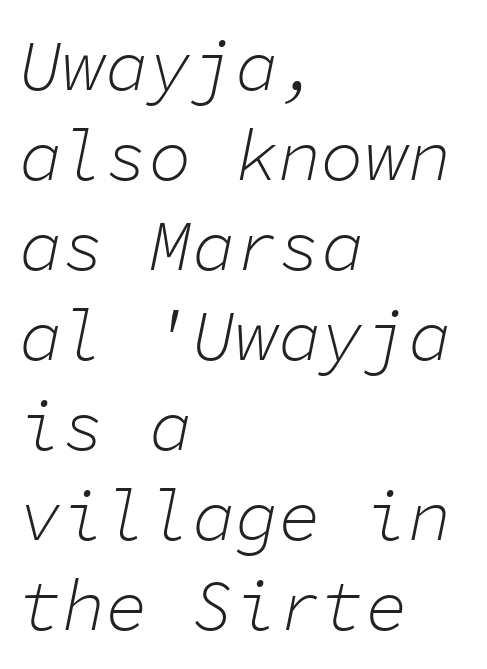
The image shows 72 px light type, italic (leaning right), monospaced; set left-aligned, normal line spacing (1.25x), normal letter spacing, not underlined; low stroke contrast and a medium x-height.
